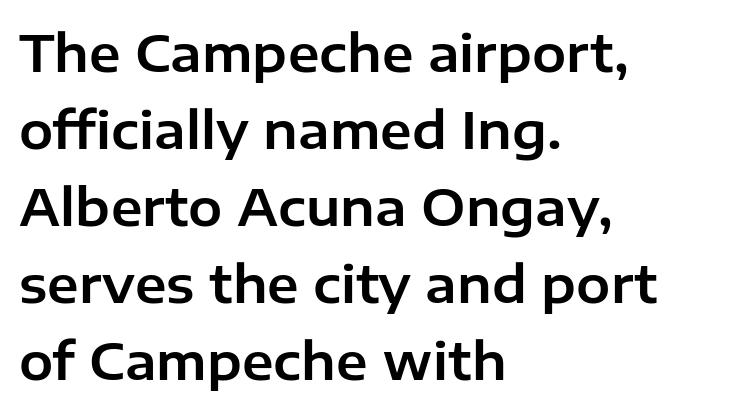
The image shows 51 px sans-serif type, upright; set left-aligned, normal line spacing (1.51x), normal letter spacing, not underlined; low stroke contrast and a medium x-height.
